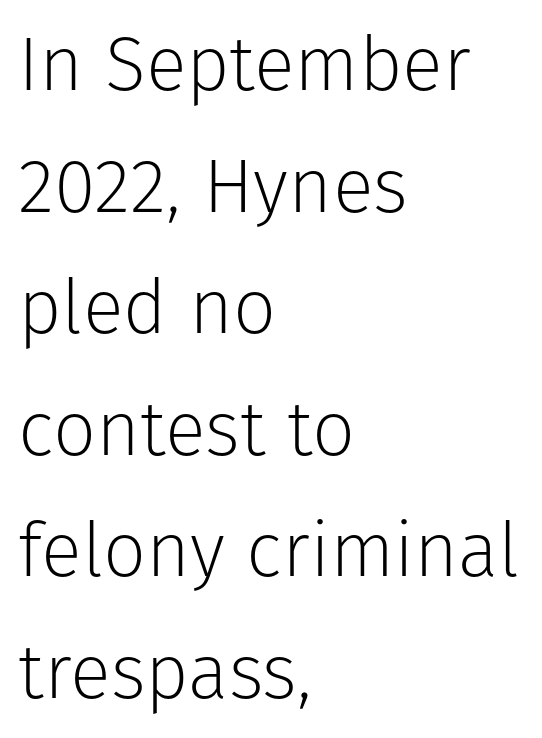
The image shows 76 px light sans-serif type, upright; set left-aligned, normal line spacing (1.6x), normal letter spacing, not underlined; low stroke contrast and a medium x-height.
